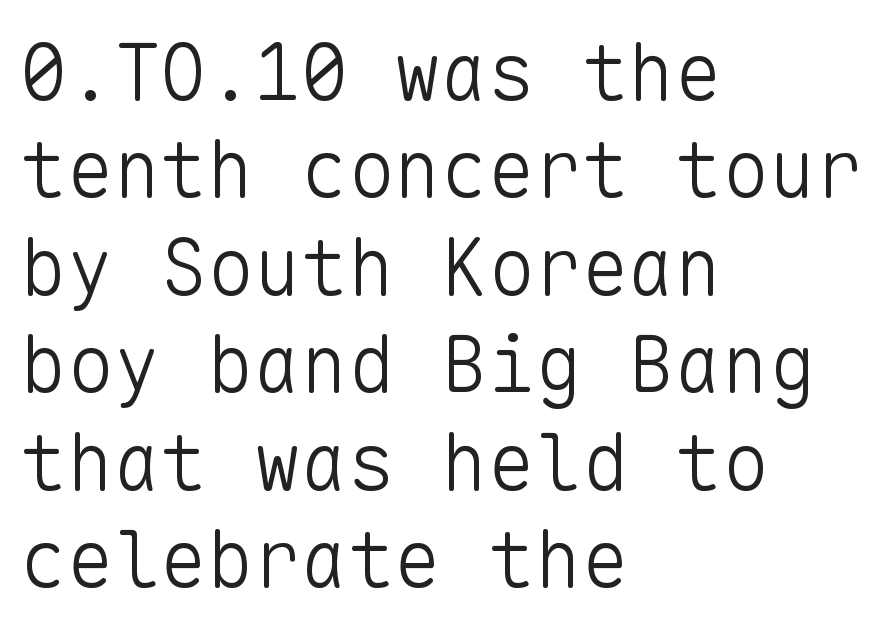
Q: Is the text bold? A: No.
Q: Is the text italic (slanted)? A: No, it is upright.
Q: Is the typeface a serif or a sans-serif typeface? A: Sans-serif.
Q: Is the text underlined? A: No.
Q: How is the paragraph aligned? A: Left-aligned.
Q: Is the spacing between letters normal or unusually wide? A: Normal.
Q: Is the spacing between lines tight, normal or loose? A: Normal.
Q: Width (condensed, normal, or wide)? A: Normal.
Q: Stroke contrast? A: Low.
Q: x-height? A: Medium.
Q: Monospaced? A: Yes.
